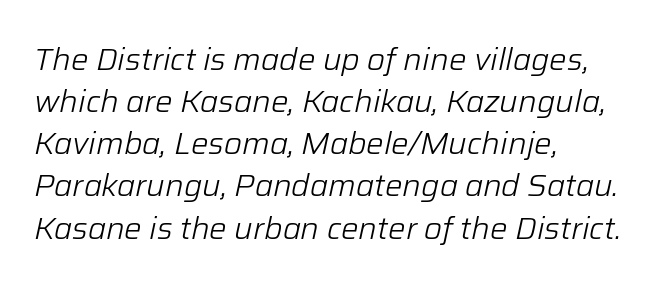
{"italic": "yes", "lean": "right", "slant_degrees": 12, "bold": "no", "weight": "light", "width": "normal", "stroke_contrast": "low", "x_height": "medium", "monospaced": "no", "underline": "no", "align": "left", "line_spacing": "normal", "line_spacing_ratio": 1.36, "letter_spacing": "normal", "letter_spacing_em": 0.0, "glyph_px": 31}
